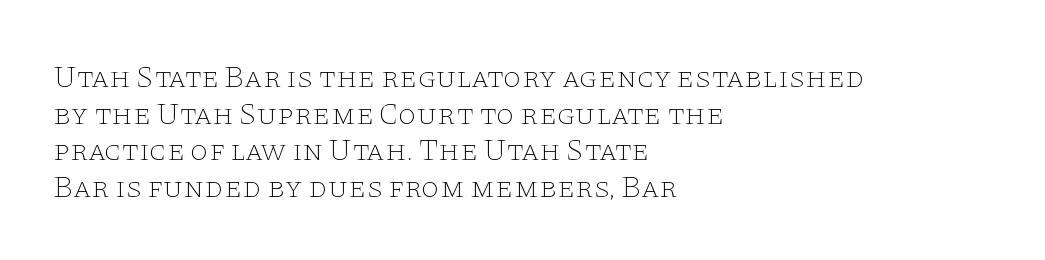
Q: Is the text bold? A: No.
Q: Is the text italic (slanted)? A: No, it is upright.
Q: Is the typeface a serif or a sans-serif typeface? A: Serif.
Q: Is the text underlined? A: No.
Q: How is the paragraph aligned? A: Left-aligned.
Q: Is the spacing between letters normal or unusually wide? A: Normal.
Q: Width (condensed, normal, or wide)? A: Wide.
Q: Stroke contrast? A: Low.
Q: x-height? A: Large.
Q: Monospaced? A: No.
